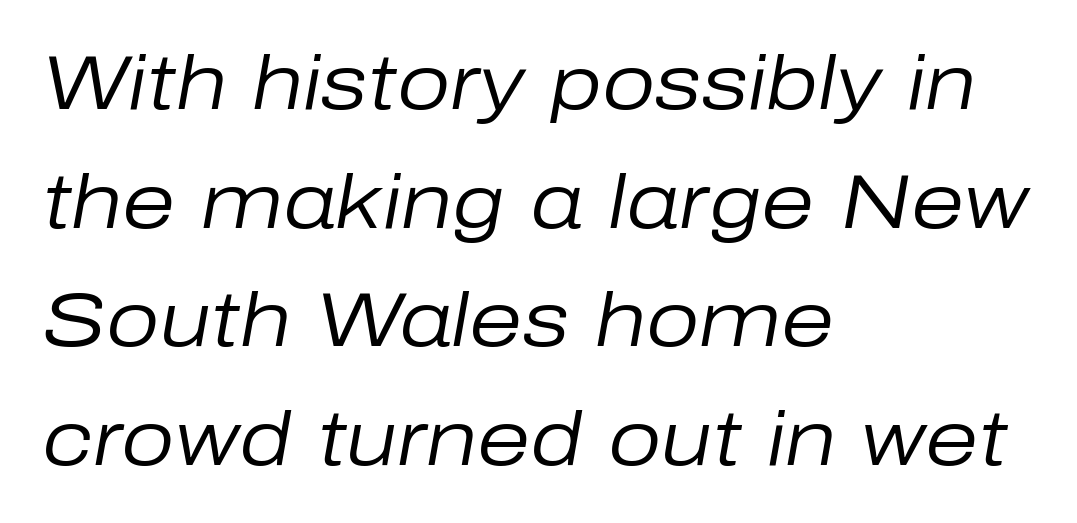
If you drew a line through each stem, it would be angled. The passage shown is not bold in any degree. Horizontal alignment here is leftward, the default for most running prose. Regular leading.
